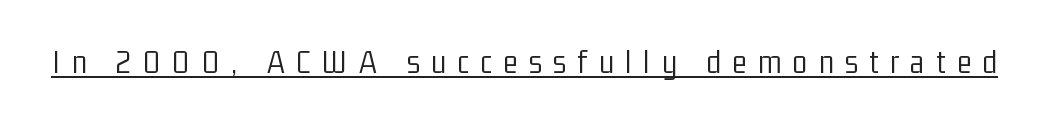
The image shows 34 px light, condensed sans-serif type, upright; set unusually wide letter spacing (+0.34 em), underlined; low stroke contrast and a medium x-height.
